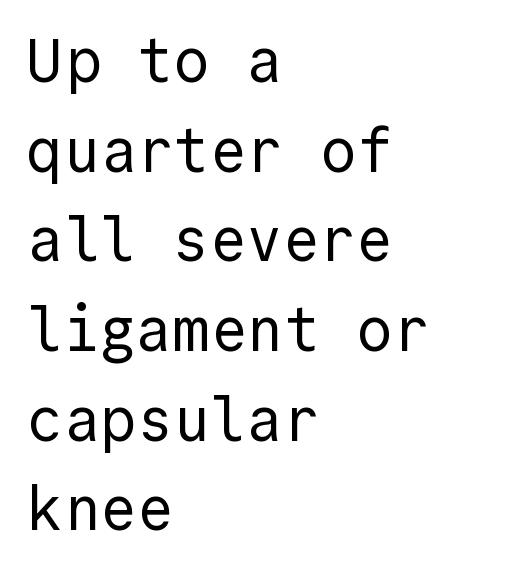
The image shows 61 px regular-weight sans-serif type, upright, monospaced; set left-aligned, normal line spacing (1.47x), normal letter spacing, not underlined; a medium x-height.
